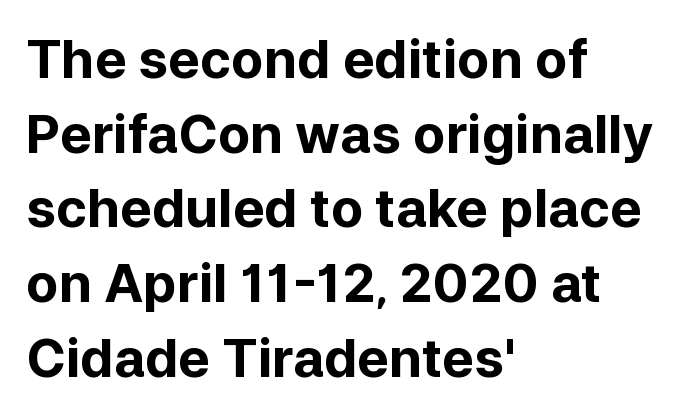
The image shows 53 px bold sans-serif type, upright; set left-aligned, normal line spacing (1.41x), normal letter spacing, not underlined; low stroke contrast and a medium x-height.
